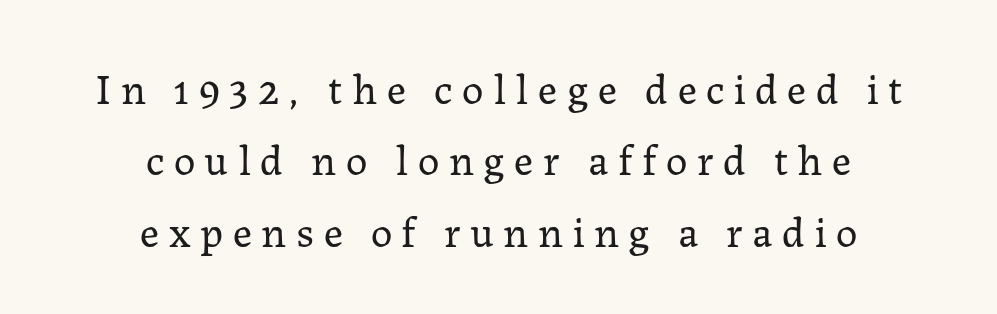
{"serif": "yes", "italic": "no", "bold": "no", "weight": "regular", "width": "normal", "stroke_contrast": "low", "x_height": "medium", "monospaced": "no", "underline": "no", "align": "center", "line_spacing": "normal", "line_spacing_ratio": 1.66, "letter_spacing": "wide", "letter_spacing_em": 0.22, "glyph_px": 43}
